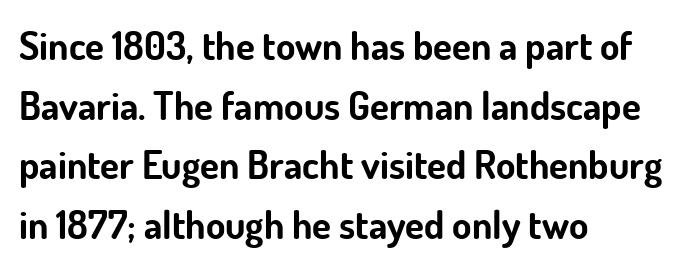
The image shows 39 px bold sans-serif type, upright; set left-aligned, normal line spacing (1.53x), normal letter spacing, not underlined; low stroke contrast and a small x-height.
